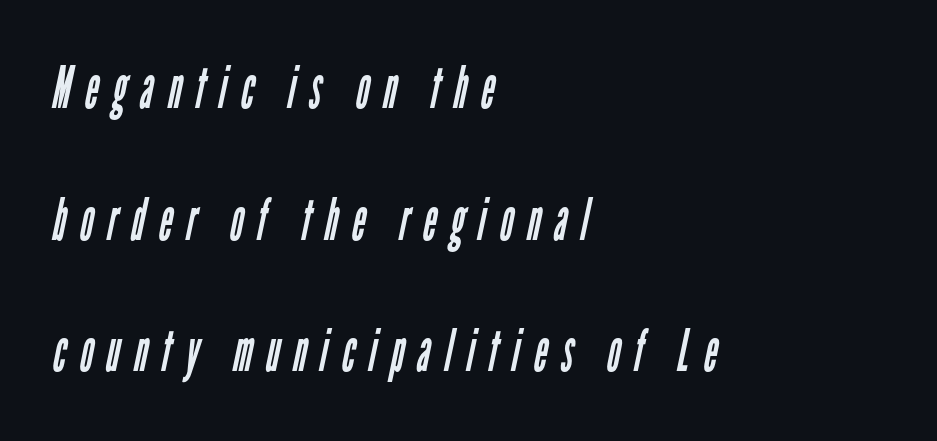
You could not count columns in this text — the font is proportionally spaced. Each row of text sits above clean, open space. Weight class: somewhere from thin through regular. Whoever set this chose breathing room over compactness in the vertical rhythm. The passage shown has open, widely tracked lettering throughout.
